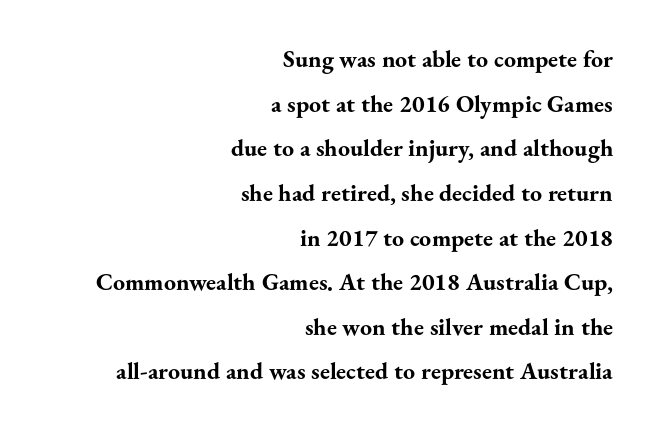
Q: Is the text bold? A: Yes.
Q: Is the text italic (slanted)? A: No, it is upright.
Q: Is the text underlined? A: No.
Q: How is the paragraph aligned? A: Right-aligned.
Q: Is the spacing between letters normal or unusually wide? A: Normal.
